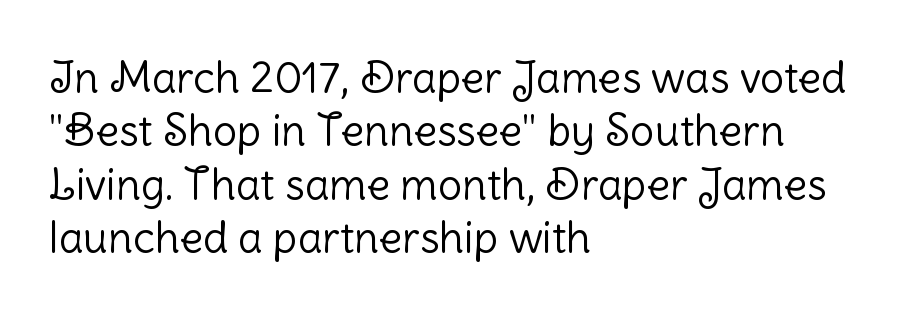
The image shows 43 px light sans-serif type, upright; set left-aligned, line spacing 1.24x, normal letter spacing, not underlined; low stroke contrast and a medium x-height.
